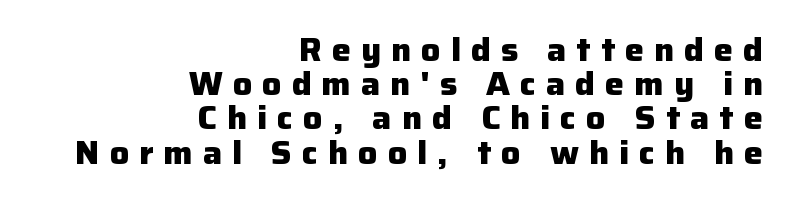
The block of text is dense from top to bottom, with scant space between rows. These lines were composed using upright roman letters. The glyphs in this specimen are sans serif. The foot of each line stays bare and open.
